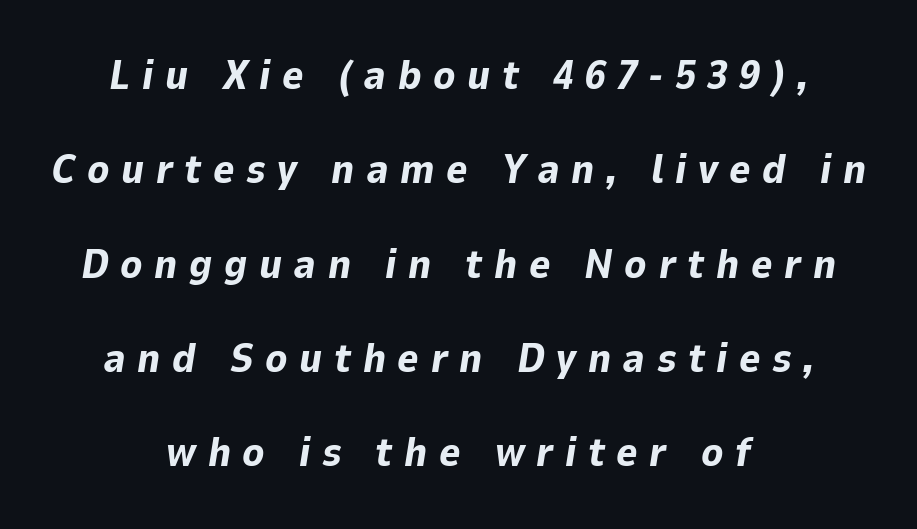
The image shows 41 px bold type, italic (leaning right); set centered, loose line spacing (2.3x), unusually wide letter spacing (+0.28 em), not underlined; low stroke contrast and a medium x-height.
